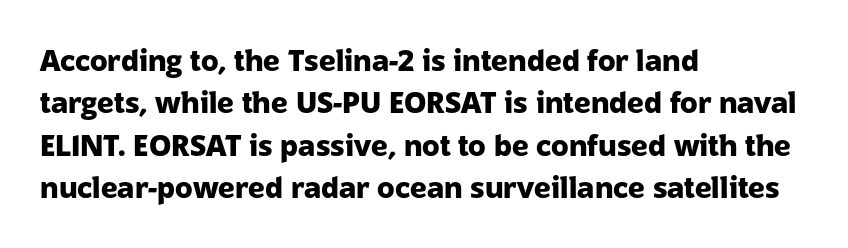
{"serif": "no", "italic": "no", "bold": "yes", "weight": "heavy", "width": "normal", "stroke_contrast": "low", "x_height": "medium", "monospaced": "no", "underline": "no", "align": "left", "line_spacing": "normal", "line_spacing_ratio": 1.46, "letter_spacing": "normal", "letter_spacing_em": 0.0, "glyph_px": 29}
